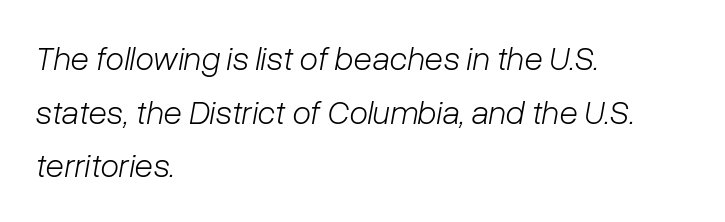
The image shows 34 px light type, italic (leaning right); set left-aligned, normal line spacing (1.58x), normal letter spacing, not underlined; low stroke contrast and a medium x-height.
